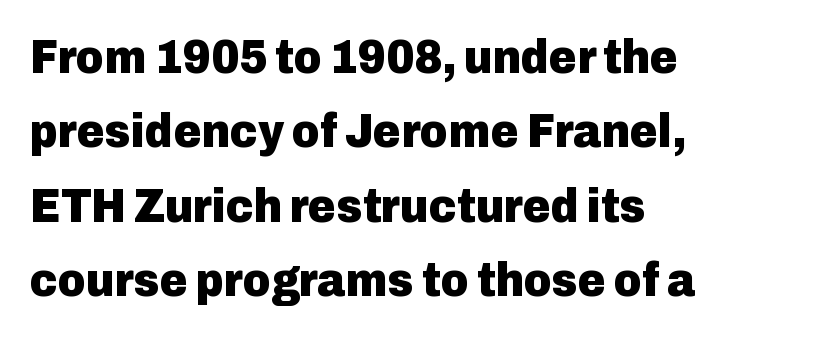
The image shows 48 px heavy sans-serif type, upright; set left-aligned, normal line spacing (1.55x), normal letter spacing, not underlined; low stroke contrast and a medium x-height.
